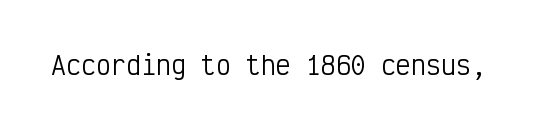
The image shows 25 px text type, upright; set normal letter spacing, not underlined.
